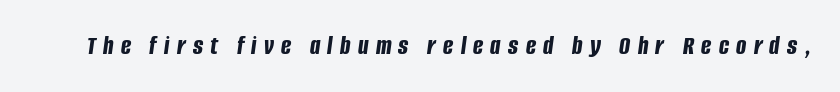
{"italic": "yes", "lean": "right", "slant_degrees": 8, "bold": "yes", "underline": "no", "letter_spacing": "wide", "letter_spacing_em": 0.27, "glyph_px": 27}
